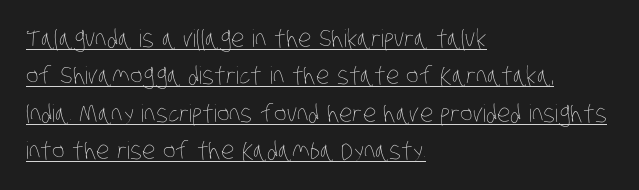
Q: Is the text bold? A: No.
Q: Is the text underlined? A: Yes.
Q: How is the paragraph aligned? A: Left-aligned.
Q: Is the spacing between letters normal or unusually wide? A: Normal.
Q: Is the spacing between lines tight, normal or loose? A: Normal.
